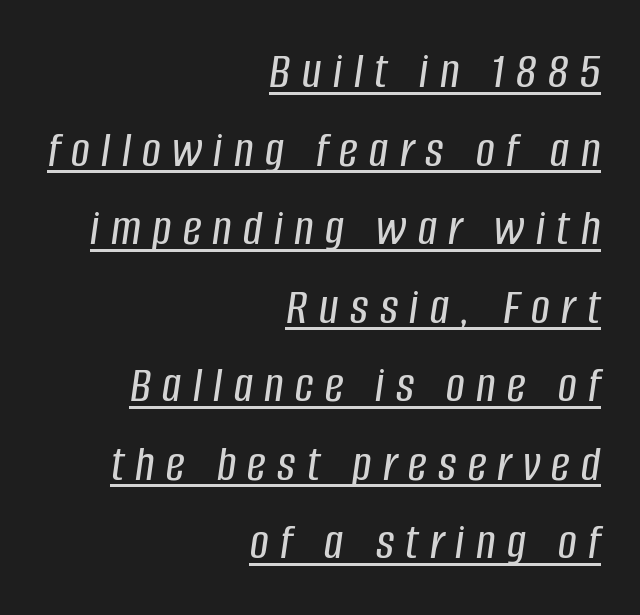
Students, observe: this is what conventionally led text looks like. The typography opts for an oblique posture over an upright one. Think of a printed novel: that variable character pitch is what you see here. This sample uses expanded letter spacing, leaving extra air between glyphs. Short and long lines alike share a common ending point at right. You can see a thin bar hugging the bottom of the glyphs.
